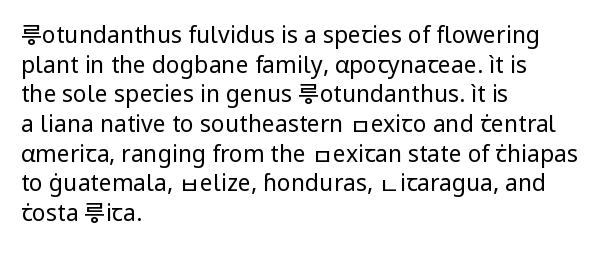
The image shows 23 px text type, upright; set left-aligned, normal line spacing (1.29x), normal letter spacing, not underlined.
